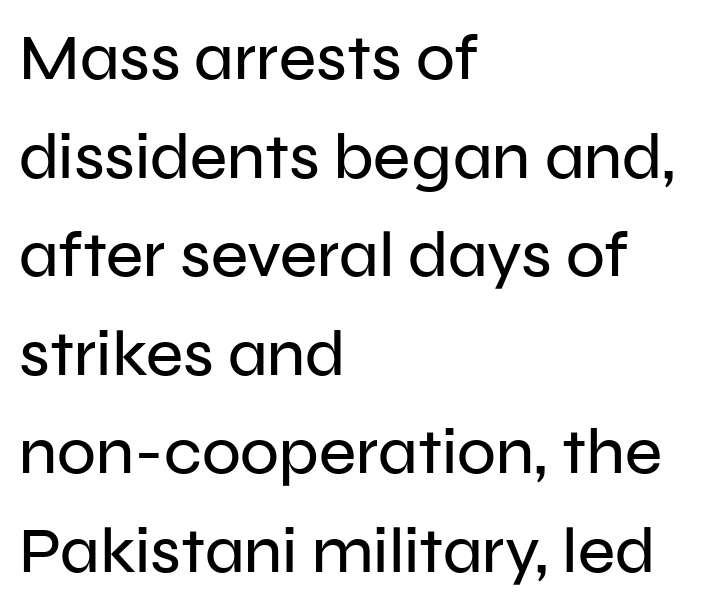
Underline: absent. Posture: straight, roman, zero tilt. Rows of type keep a routine distance in the vertical direction. Look at the tracking — it's just the regular setting, nothing added. A student would call this left alignment; a typographer would say flush left, rag right.
